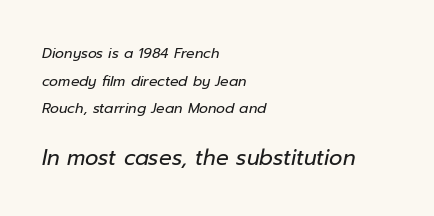
Q: Is the text bold? A: No.
Q: Is the text italic (slanted)? A: Yes, it leans right by about 12 degrees.
Q: Is the text underlined? A: No.
Q: How is the paragraph aligned? A: Left-aligned.
Q: Is the spacing between letters normal or unusually wide? A: Normal.
Q: Is the spacing between lines tight, normal or loose? A: Loose.
Q: Which block of text is set in a larger size, the first (top) or the second (bottom)? A: The second (bottom) one.
